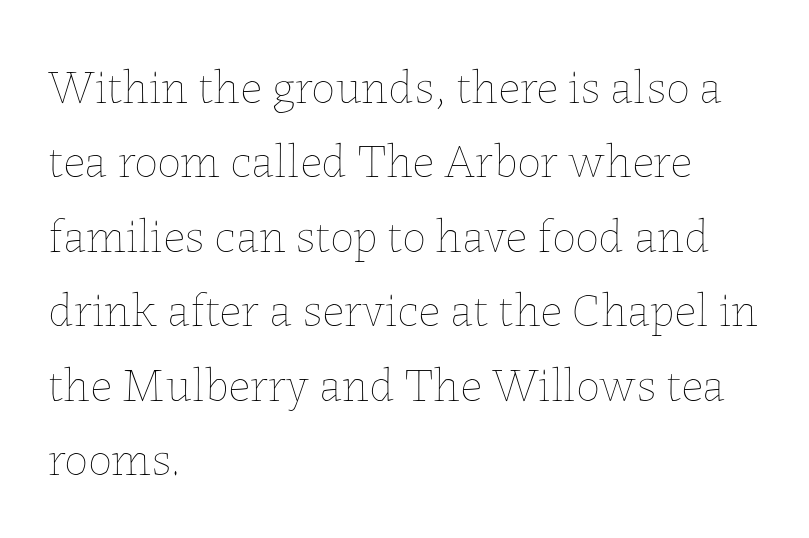
A typesetter would call this zero additional tracking. The space between consecutive lines is moderate. Descender tails drop into unmarked territory. You can tell it's not italic because the verticals are truly vertical.
